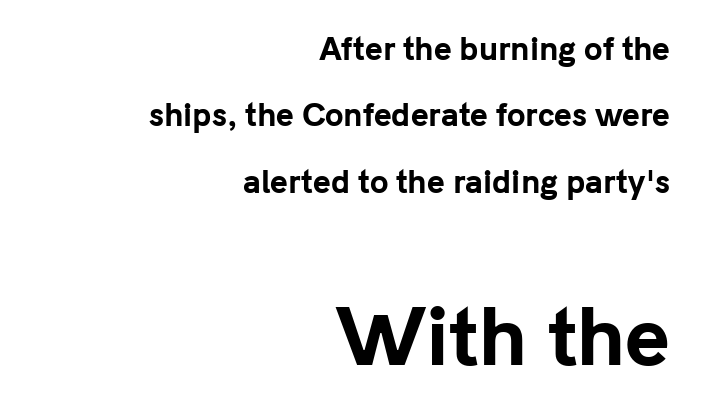
The image shows 76 px bold sans-serif type, upright; set right-aligned, loose line spacing (2.21x), normal letter spacing, not underlined; the second (bottom) block is 2.53x larger; low stroke contrast and a medium x-height.
